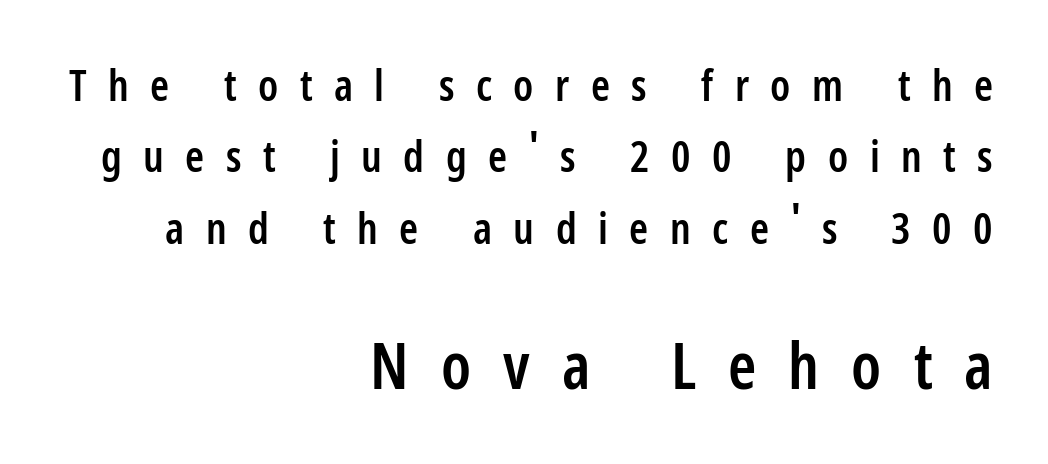
If you drew a line through each stem, it would be perfectly vertical. Notice the strokes are somewhat thickened but not fully heavy: this is a semibold. The space between consecutive lines is moderate. These lines stack with their right ends in a neat column. Substantial extra tracking has been applied to these lines. A typesetter would call this proportional, since set widths differ per character.
